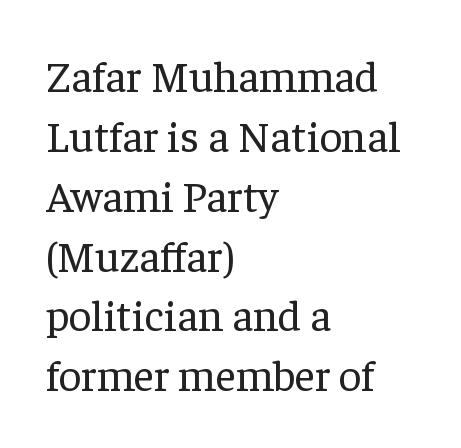
The image shows 44 px regular-weight serif type, upright; set left-aligned, normal line spacing (1.36x), normal letter spacing, not underlined; low stroke contrast and a medium x-height.
